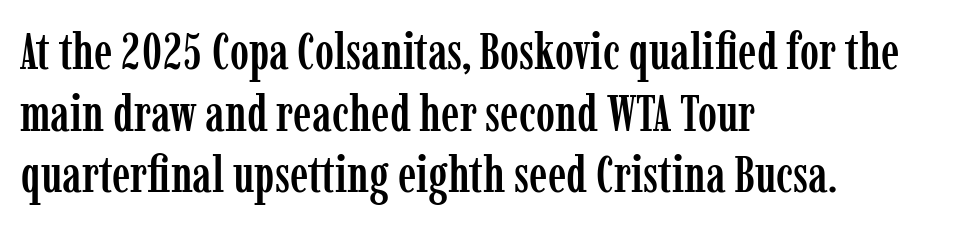
The rendering shows small feet on the letterforms — a serif design. Nothing unusual about the tracking: characters are spaced as the font intends. Type without underlining. Posture: straight, roman, zero tilt. Here the designer chose a conventional face with non-uniform glyph widths.
